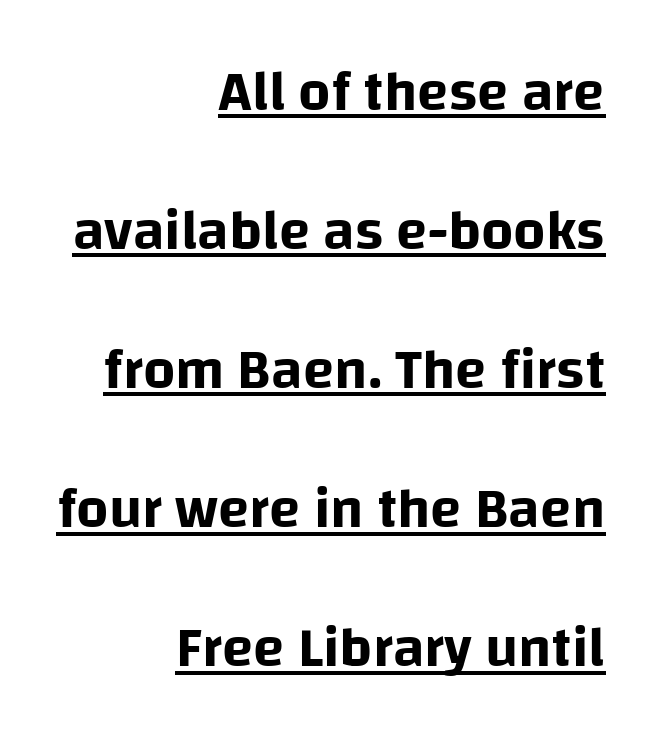
{"serif": "no", "italic": "no", "width": "normal", "stroke_contrast": "low", "x_height": "large", "monospaced": "no", "underline": "yes", "align": "right", "line_spacing": "loose", "line_spacing_ratio": 2.44, "letter_spacing": "normal", "letter_spacing_em": 0.0, "glyph_px": 57}
